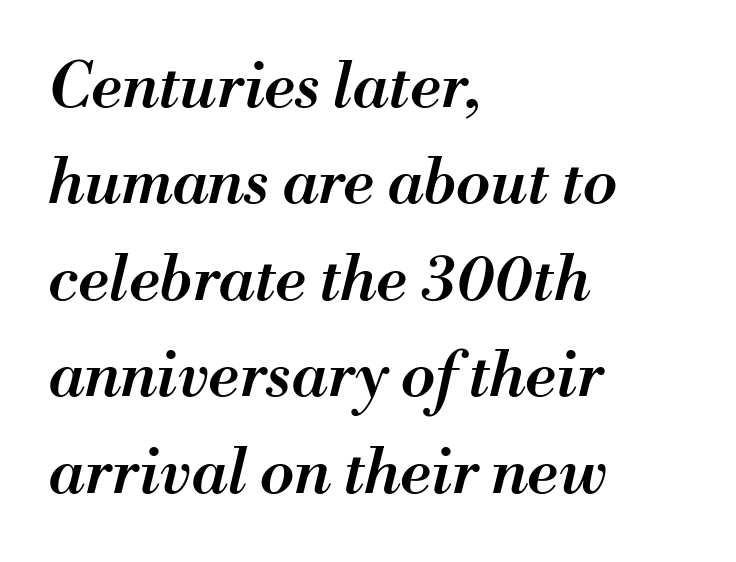
{"italic": "yes", "lean": "right", "slant_degrees": 13, "bold": "semi", "weight": "semibold", "width": "normal", "stroke_contrast": "medium", "x_height": "small", "monospaced": "no", "underline": "no", "align": "left", "line_spacing": "normal", "line_spacing_ratio": 1.53, "letter_spacing": "normal", "letter_spacing_em": 0.0, "glyph_px": 63}
